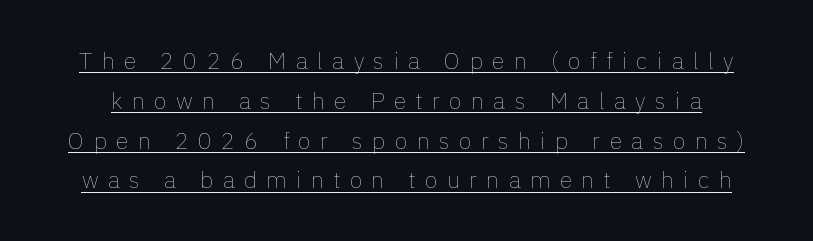
{"italic": "no", "bold": "no", "underline": "yes", "line_spacing_ratio": 1.73, "letter_spacing": "wide", "letter_spacing_em": 0.41, "glyph_px": 23}
